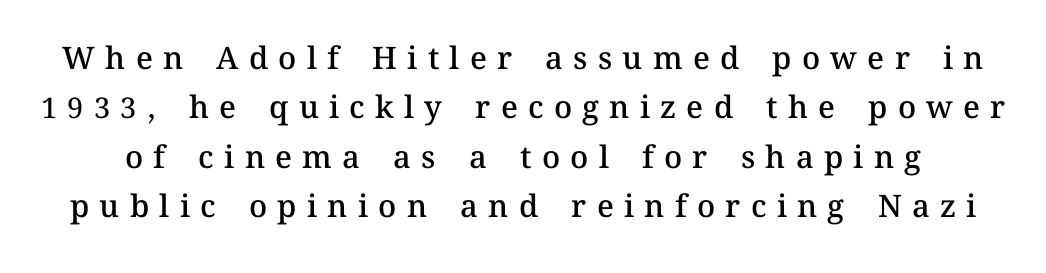
{"italic": "no", "bold": "semi", "weight": "semibold", "width": "normal", "stroke_contrast": "medium", "x_height": "medium", "monospaced": "no", "underline": "no", "line_spacing": "normal", "line_spacing_ratio": 1.59, "letter_spacing": "wide", "letter_spacing_em": 0.33, "glyph_px": 31}
